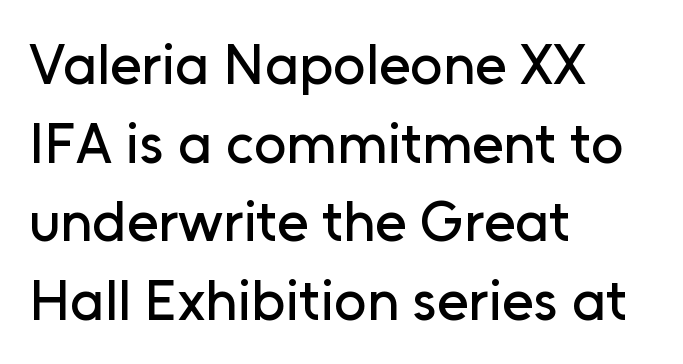
Q: Is the text italic (slanted)? A: No, it is upright.
Q: Is the typeface a serif or a sans-serif typeface? A: Sans-serif.
Q: Is the text underlined? A: No.
Q: How is the paragraph aligned? A: Left-aligned.
Q: Is the spacing between letters normal or unusually wide? A: Normal.
Q: Is the spacing between lines tight, normal or loose? A: Normal.
Q: Width (condensed, normal, or wide)? A: Normal.
Q: Stroke contrast? A: Low.
Q: x-height? A: Medium.
Q: Monospaced? A: No.
